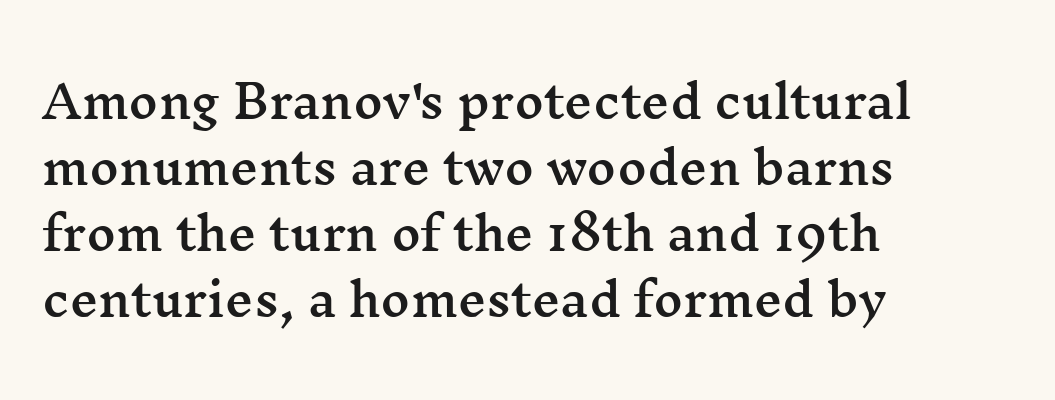
The image shows 45 px wide serif type, upright; set left-aligned, normal line spacing (1.47x), normal letter spacing, not underlined; medium stroke contrast and a medium x-height.
